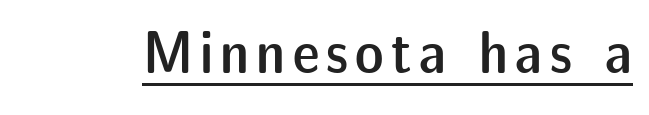
Q: Is the text bold? A: Semi-bold.
Q: Is the text italic (slanted)? A: No, it is upright.
Q: Is the typeface a serif or a sans-serif typeface? A: Sans-serif.
Q: Is the text underlined? A: Yes.
Q: Width (condensed, normal, or wide)? A: Normal.
Q: Stroke contrast? A: Low.
Q: x-height? A: Medium.
Q: Monospaced? A: No.
